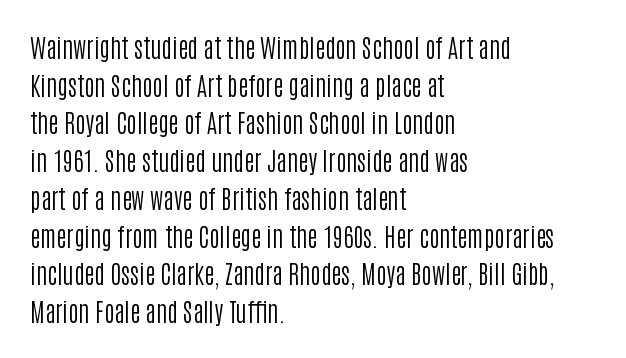
The image shows 25 px text type, upright; set left-aligned, normal line spacing (1.51x), normal letter spacing, not underlined.
